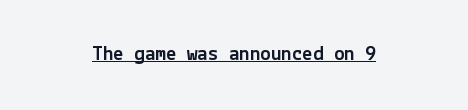
Q: Is the text italic (slanted)? A: No, it is upright.
Q: Is the text underlined? A: Yes.
Q: How is the paragraph aligned? A: Centered.
Q: Is the spacing between letters normal or unusually wide? A: Normal.
